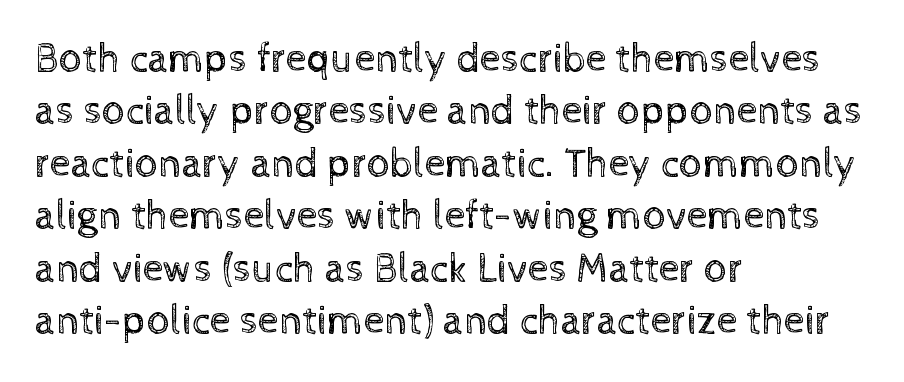
The area under the type is left untouched. Rendered with straight, roman letterforms. Here the designer chose a conventional face with non-uniform glyph widths. Weight class: somewhere from thin through regular. This sample keeps an unexceptional amount of space between lines.
